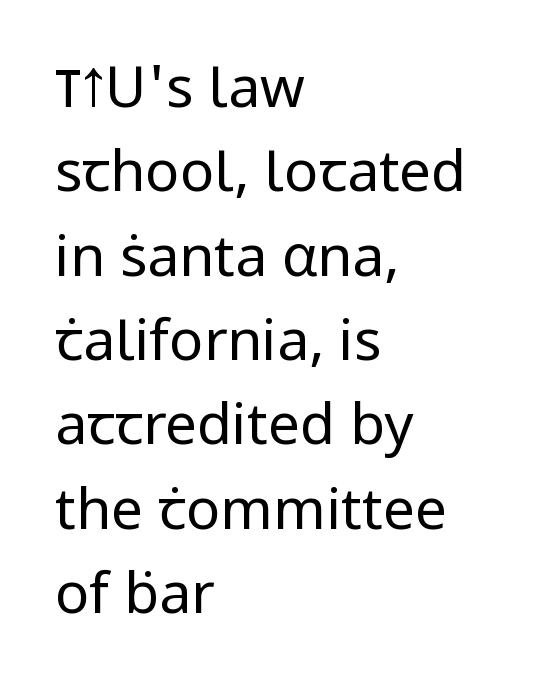
The image shows 57 px regular-weight sans-serif type, upright; set left-aligned, normal line spacing (1.48x), normal letter spacing, not underlined; low stroke contrast and a medium x-height.
